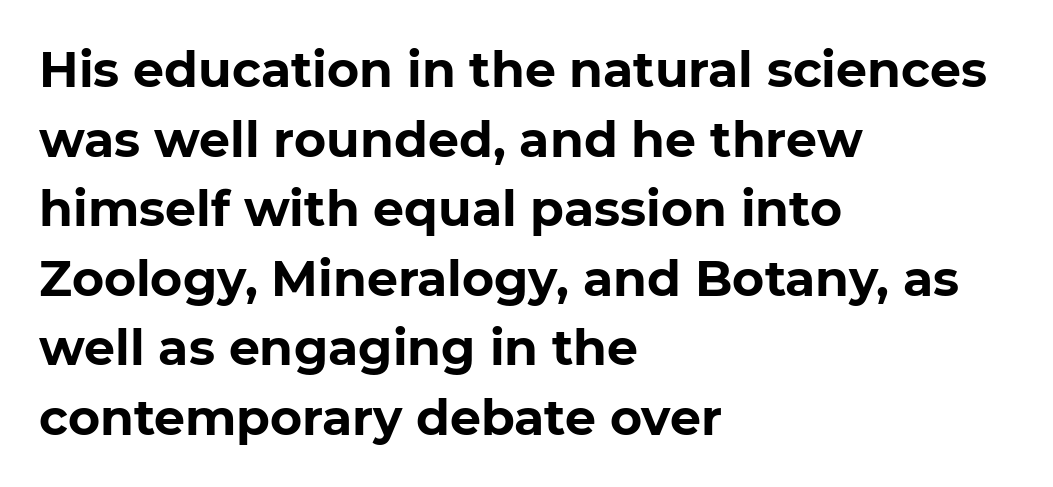
How would I describe the line gaps? Plain and ordinary. This sample uses an upright cut, with every glyph sitting square on the baseline. These lines are rendered in a variable-pitch font. One-word summary of the alignment: left.
